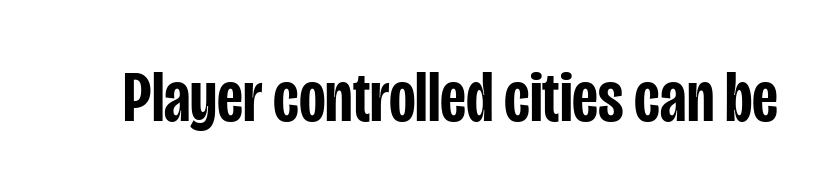
The image shows 73 px semibold, condensed sans-serif type, upright; set normal letter spacing, not underlined; low stroke contrast and a large x-height.
